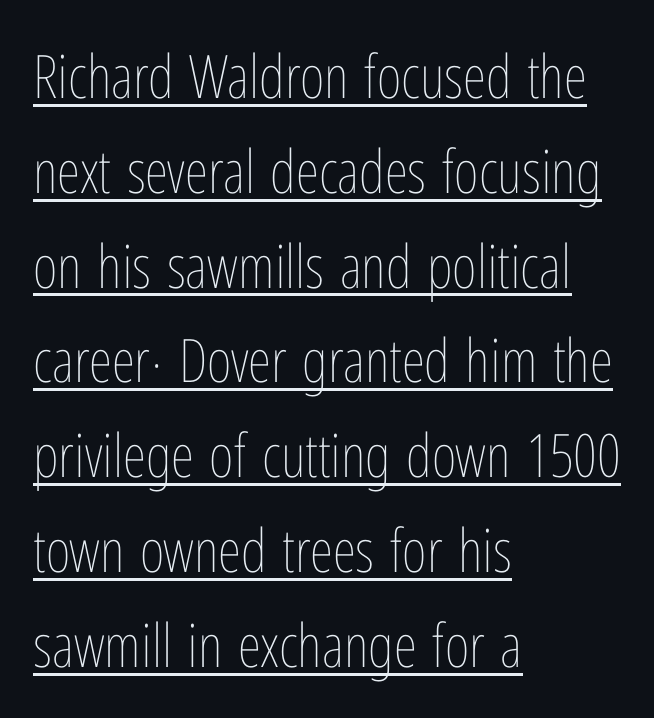
Q: Is the text bold? A: No.
Q: Is the text italic (slanted)? A: No, it is upright.
Q: Is the text underlined? A: Yes.
Q: How is the paragraph aligned? A: Left-aligned.
Q: Is the spacing between letters normal or unusually wide? A: Normal.
Q: Is the spacing between lines tight, normal or loose? A: Normal.
Q: Width (condensed, normal, or wide)? A: Condensed.
Q: Stroke contrast? A: Low.
Q: x-height? A: Medium.
Q: Monospaced? A: No.
